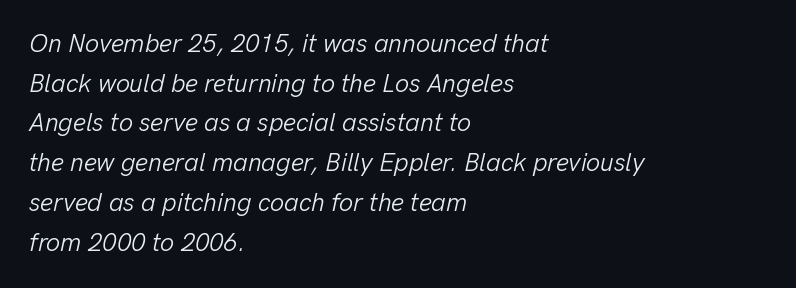
{"italic": "yes", "lean": "right", "slant_degrees": 13, "bold": "no", "underline": "no", "align": "left", "line_spacing": "normal", "line_spacing_ratio": 1.59, "letter_spacing": "normal", "letter_spacing_em": 0.0, "glyph_px": 25}
